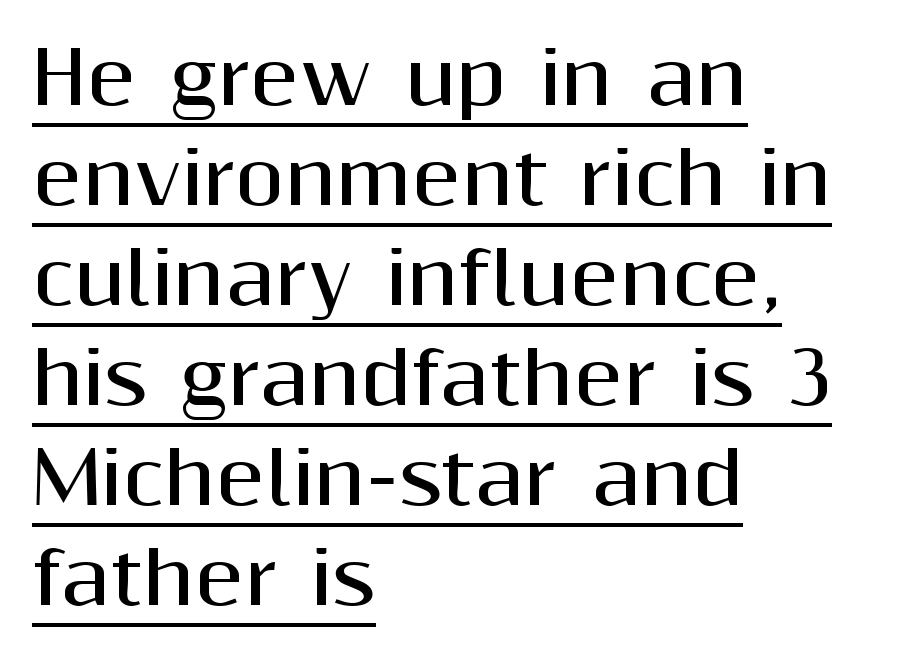
The passage shown is typeset with a sans-serif family. Interline gaps are of average width in this sample. The sample has been set heavy, in full bold. Looks like regular typesetting: each glyph gets only the width it needs.
